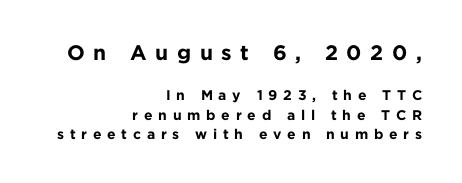
Characters follow at a spacing far wider than the type designer built in. The axis of the letterforms is exactly vertical. Large over small — that's the arrangement of the two blocks here. Alignment: flush right. A typesetter would call this leading conventional body-copy spacing.
